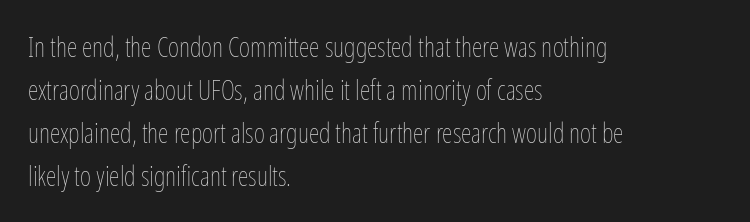
Line beginnings align vertically; line endings do not. Quick note: not italic, upright. No chunkiness to these letters — they're not bold. Default kerning and tracking; the words read as compact shapes.
